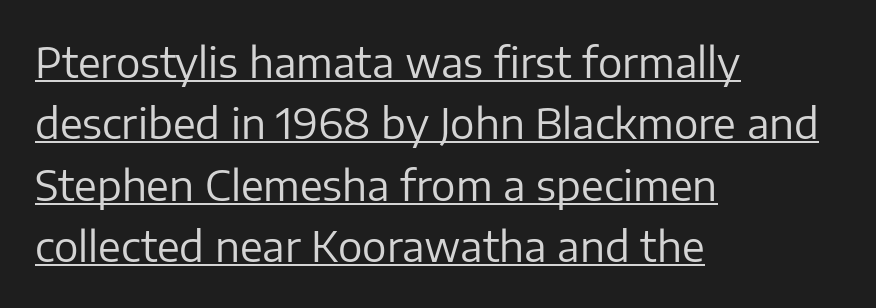
The image shows 41 px regular-weight sans-serif type, upright; set left-aligned, normal line spacing (1.5x), normal letter spacing, underlined; low stroke contrast and a medium x-height.
